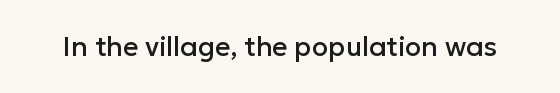
This rendering leaves character spacing at its baseline value. Has an underline been added? It has not. No italicization has been applied; the sample stays upright.
